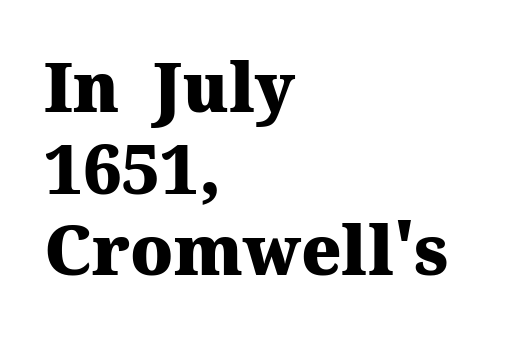
Varying glyph widths throughout — classic text-font behaviour. Is there any slant? The stems are plumb. All the whitespace from short lines collects on the right. The passage shown is not underscored anywhere.
